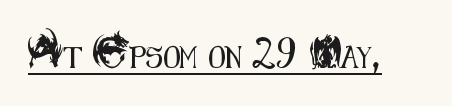
Q: Is the text italic (slanted)? A: No, it is upright.
Q: Is the text underlined? A: Yes.
Q: Is the spacing between letters normal or unusually wide? A: Normal.
